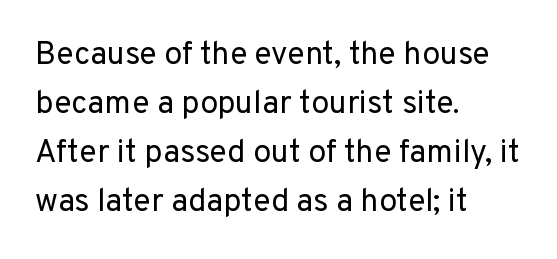
The image shows 32 px regular-weight sans-serif type, upright; set left-aligned, normal line spacing (1.53x), normal letter spacing, not underlined; low stroke contrast and a medium x-height.
